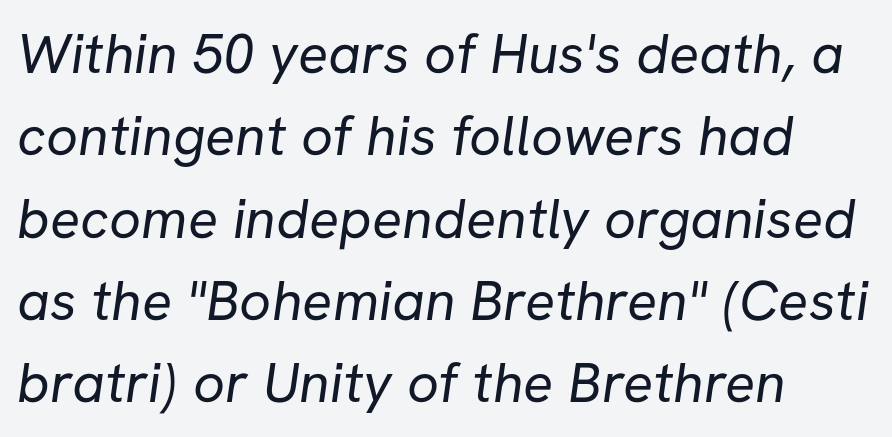
Varying glyph widths throughout — classic text-font behaviour. Letters have the restrained weight of plain body copy at most. Classification — sans serif. The leading is moderate, giving the passage an even texture. The compositor pushed each line to the left boundary.
